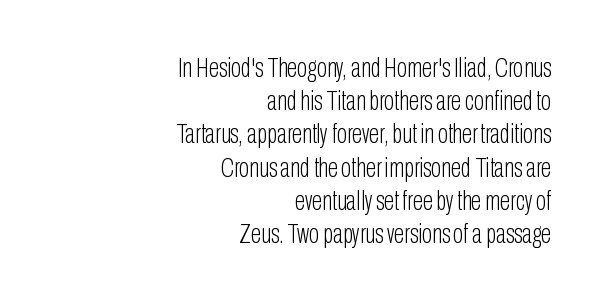
{"italic": "no", "bold": "no", "underline": "no", "align": "right", "line_spacing_ratio": 1.23, "letter_spacing": "normal", "letter_spacing_em": 0.0, "glyph_px": 27}
